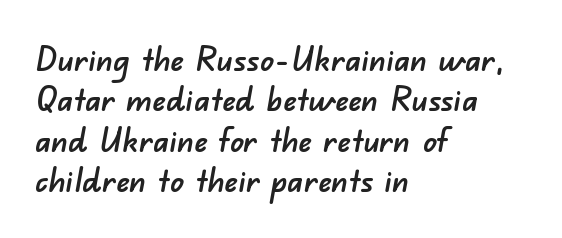
The image shows 34 px sans-serif type; set left-aligned, line spacing 1.19x, normal letter spacing, not underlined; low stroke contrast and a small x-height.
